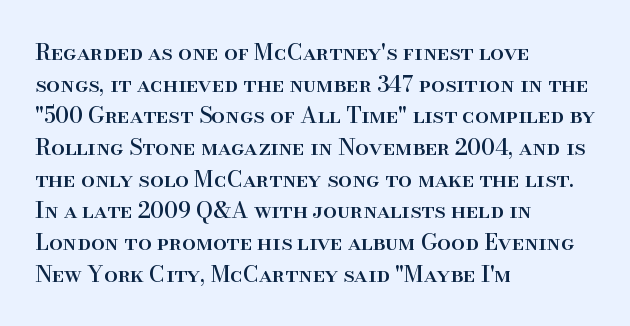
The image shows 22 px text type, upright; set left-aligned, normal line spacing (1.44x), normal letter spacing, not underlined.
